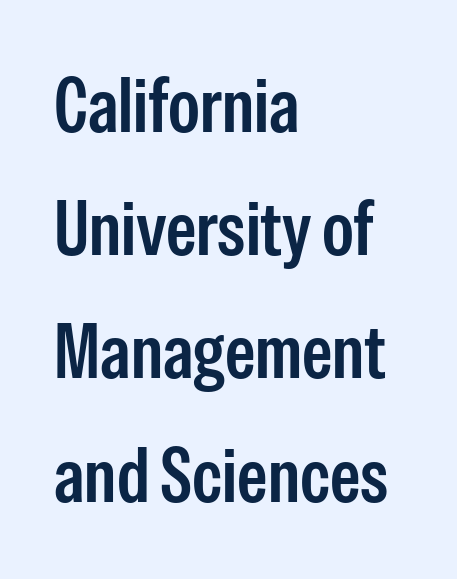
The image shows 77 px semibold, condensed sans-serif type, upright; set left-aligned, normal line spacing (1.6x), normal letter spacing, not underlined; low stroke contrast and a medium x-height.
